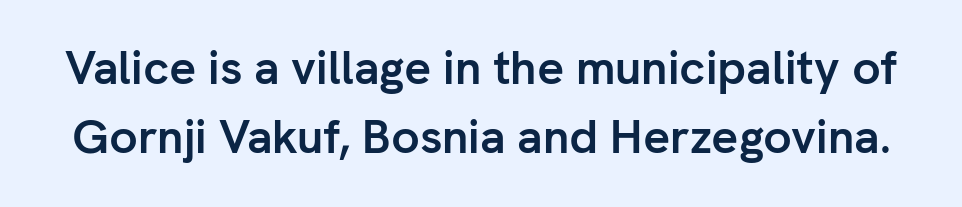
{"serif": "no", "italic": "no", "bold": "yes", "weight": "semibold", "width": "normal", "stroke_contrast": "low", "x_height": "medium", "monospaced": "no", "underline": "no", "line_spacing": "normal", "line_spacing_ratio": 1.46, "letter_spacing": "normal", "letter_spacing_em": 0.0, "glyph_px": 47}
